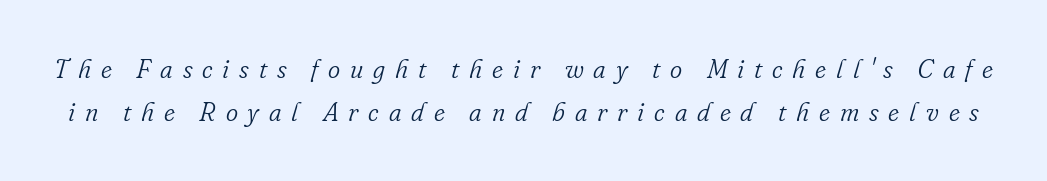
Q: Is the text bold? A: No.
Q: Is the text italic (slanted)? A: Yes, it leans right by about 16 degrees.
Q: Is the text underlined? A: No.
Q: Is the spacing between letters normal or unusually wide? A: Unusually wide.
Q: Is the spacing between lines tight, normal or loose? A: Normal.
